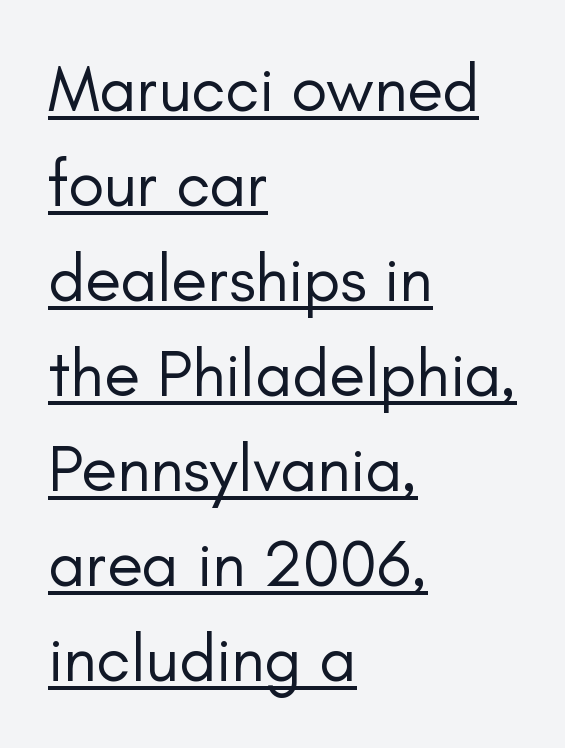
{"serif": "no", "italic": "no", "bold": "no", "weight": "regular", "width": "normal", "stroke_contrast": "low", "x_height": "small", "monospaced": "no", "underline": "yes", "align": "left", "line_spacing": "normal", "line_spacing_ratio": 1.44, "letter_spacing": "normal", "letter_spacing_em": 0.0, "glyph_px": 66}
